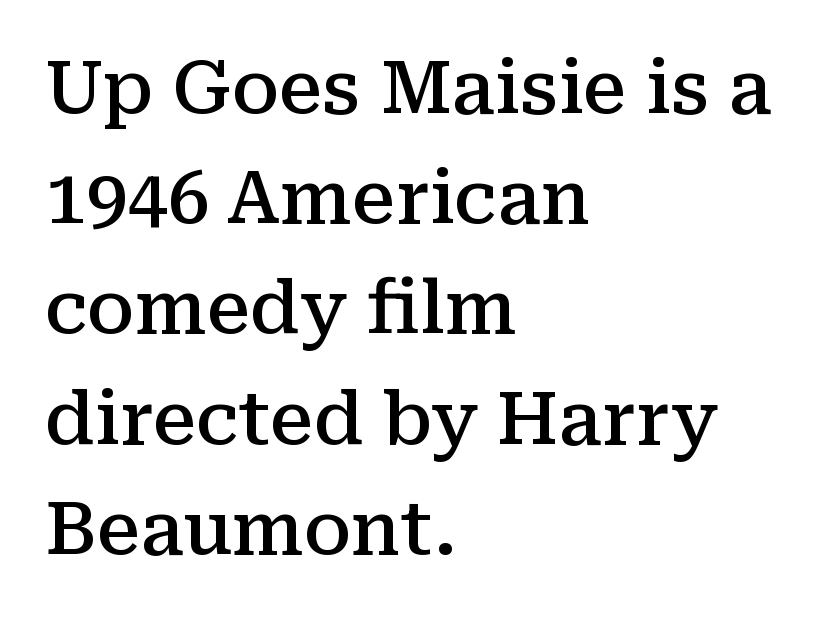
Q: Is the text bold? A: Semi-bold.
Q: Is the text italic (slanted)? A: No, it is upright.
Q: Is the typeface a serif or a sans-serif typeface? A: Serif.
Q: Is the text underlined? A: No.
Q: How is the paragraph aligned? A: Left-aligned.
Q: Is the spacing between letters normal or unusually wide? A: Normal.
Q: Is the spacing between lines tight, normal or loose? A: Normal.
Q: Width (condensed, normal, or wide)? A: Normal.
Q: Stroke contrast? A: Medium.
Q: x-height? A: Medium.
Q: Monospaced? A: No.
